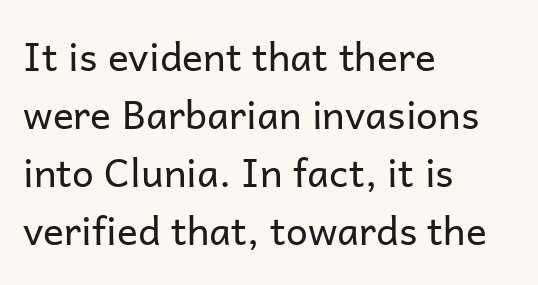
No feet cap the strokes, marking this as sans-serif type. Stroke mass is kept to a normal reading level or below. Vertically, the passage feels balanced, rows spaced as you'd expect. Students, note that the glyphs here touch the page at normal intervals. Looks like regular typesetting: each glyph gets only the width it needs. This rendering features lettering with no underline.
